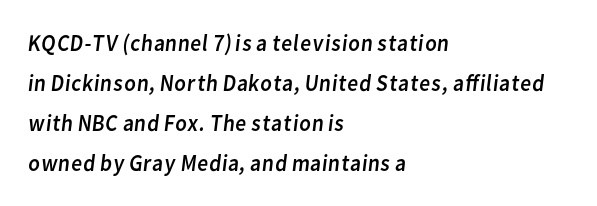
{"bold": "no", "underline": "no", "align": "left", "line_spacing": "normal", "line_spacing_ratio": 1.67, "letter_spacing": "normal", "letter_spacing_em": 0.0, "glyph_px": 24}
